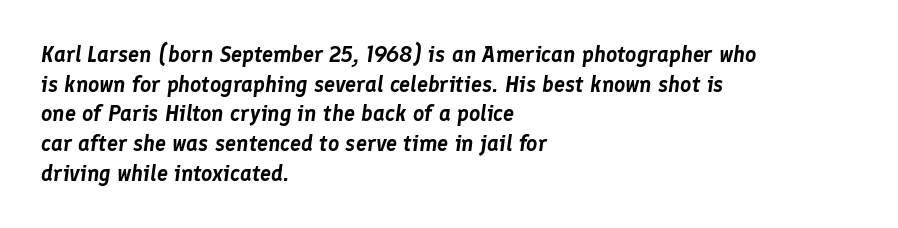
The image shows 22 px text type, italic (leaning right); set left-aligned, normal line spacing (1.35x), normal letter spacing, not underlined.
